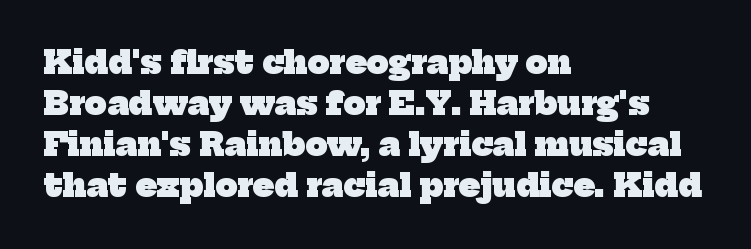
{"serif": "yes", "bold": "yes", "weight": "heavy", "width": "normal", "stroke_contrast": "low", "x_height": "medium", "monospaced": "no", "underline": "no", "align": "left", "line_spacing": "normal", "line_spacing_ratio": 1.32, "letter_spacing": "normal", "letter_spacing_em": 0.0, "glyph_px": 31}
